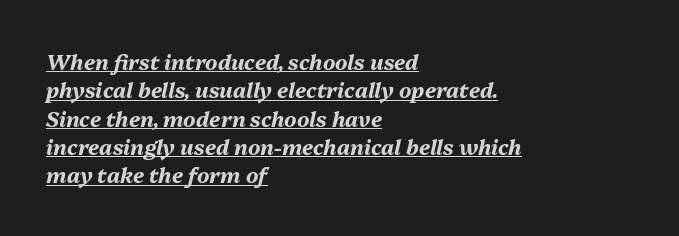
Q: Is the text bold? A: Yes.
Q: Is the text italic (slanted)? A: Yes, it leans right by about 13 degrees.
Q: Is the text underlined? A: Yes.
Q: How is the paragraph aligned? A: Left-aligned.
Q: Is the spacing between letters normal or unusually wide? A: Normal.
Q: Is the spacing between lines tight, normal or loose? A: Normal.
